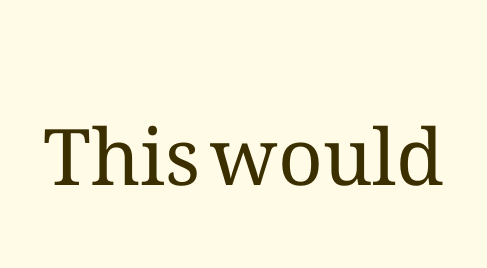
The image shows 78 px regular-weight type, upright; set normal letter spacing, not underlined; medium stroke contrast and a medium x-height.
